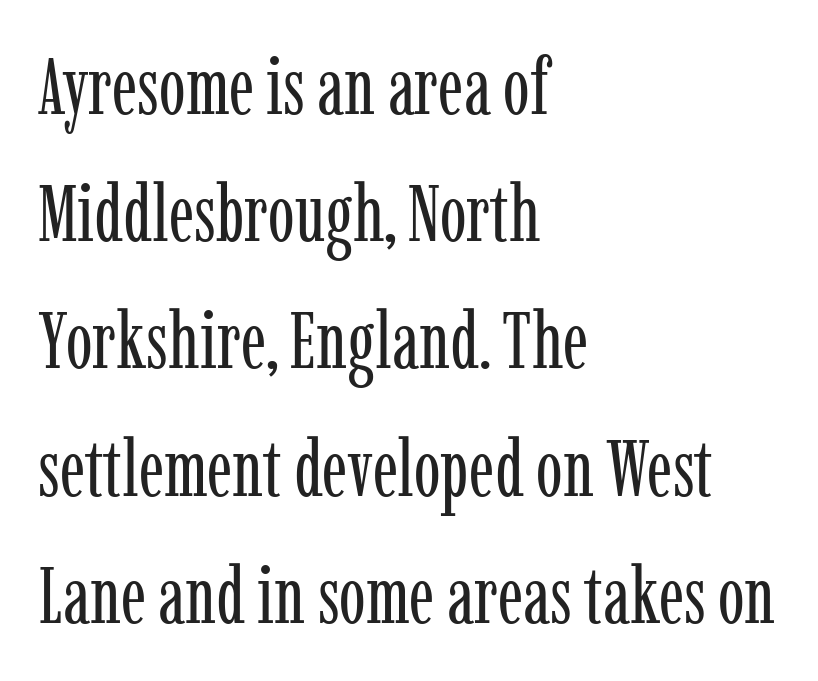
The image shows 80 px regular-weight, condensed serif type, upright; set left-aligned, normal line spacing (1.59x), normal letter spacing, not underlined; low stroke contrast and a medium x-height.
